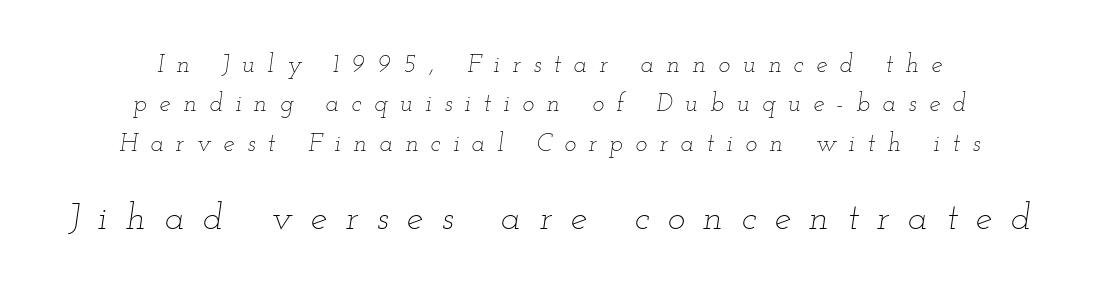
This is oblique type, the kind used for emphasis or titles. Is this a fixed-width face? No — the glyphs have proportional, varying widths. The weight tops out at a normal text grade. Size contrast runs from small at the top to large at the bottom.
